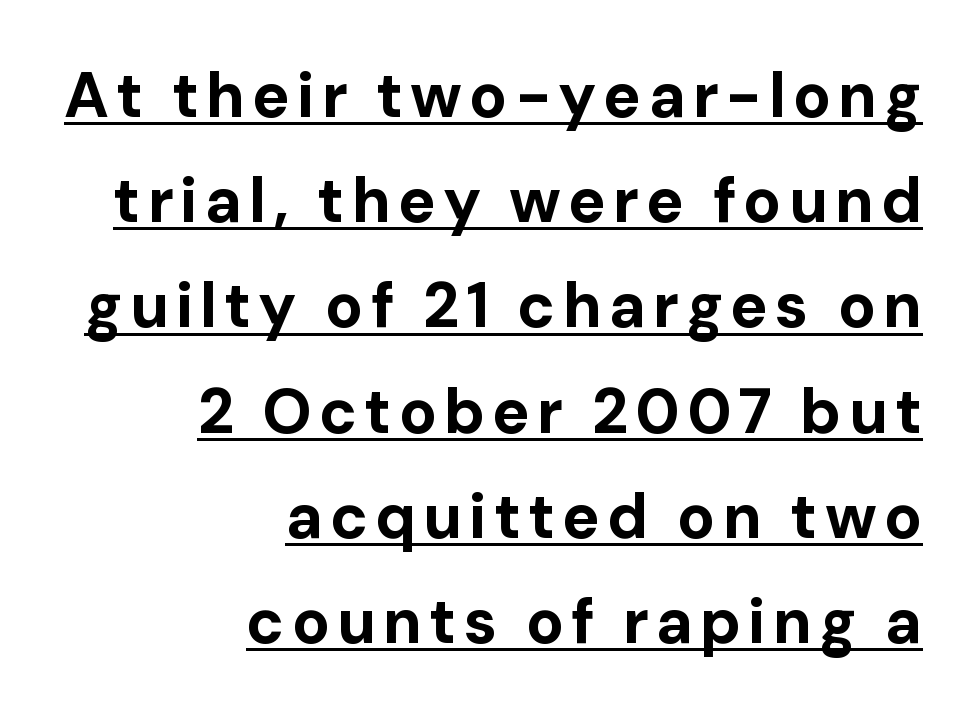
{"serif": "no", "italic": "no", "bold": "yes", "weight": "bold", "width": "normal", "stroke_contrast": "low", "x_height": "medium", "monospaced": "no", "underline": "yes", "align": "right", "line_spacing": "normal", "line_spacing_ratio": 1.67, "glyph_px": 63}
